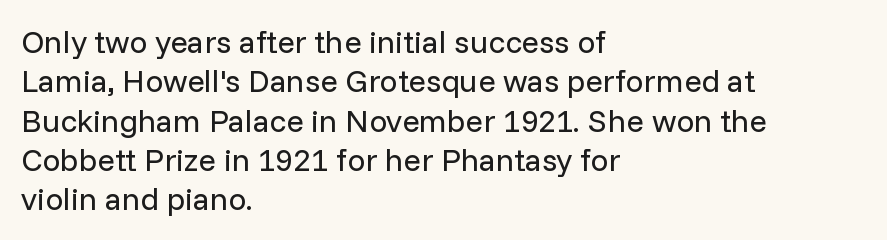
Q: Is the text bold? A: No.
Q: Is the text italic (slanted)? A: No, it is upright.
Q: Is the typeface a serif or a sans-serif typeface? A: Sans-serif.
Q: Is the text underlined? A: No.
Q: How is the paragraph aligned? A: Left-aligned.
Q: Is the spacing between letters normal or unusually wide? A: Normal.
Q: Width (condensed, normal, or wide)? A: Normal.
Q: Stroke contrast? A: Low.
Q: x-height? A: Medium.
Q: Monospaced? A: No.
